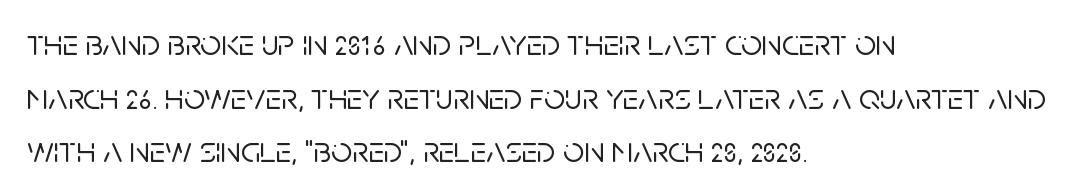
{"serif": "no", "italic": "no", "width": "normal", "stroke_contrast": "low", "x_height": "large", "monospaced": "no", "underline": "no", "align": "left", "line_spacing": "normal", "line_spacing_ratio": 1.45, "letter_spacing": "normal", "letter_spacing_em": 0.0, "glyph_px": 37}
